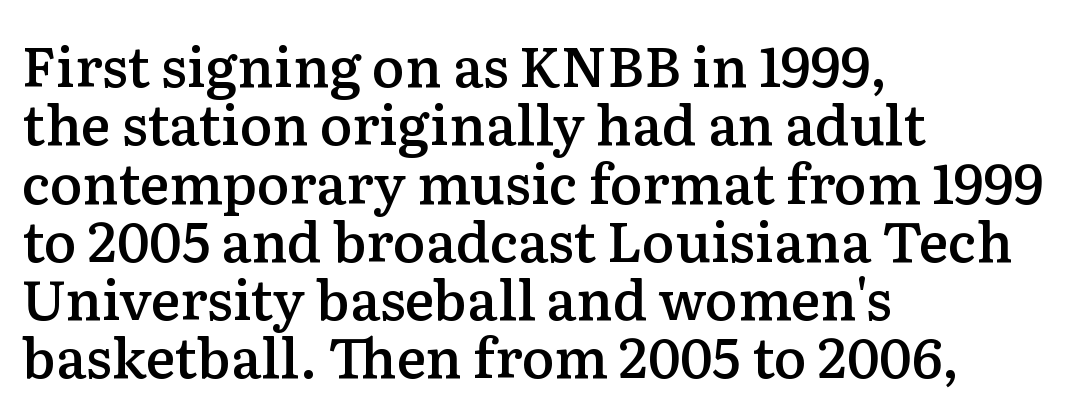
Q: Is the text bold? A: Semi-bold.
Q: Is the text italic (slanted)? A: No, it is upright.
Q: Is the typeface a serif or a sans-serif typeface? A: Serif.
Q: Is the text underlined? A: No.
Q: How is the paragraph aligned? A: Left-aligned.
Q: Is the spacing between letters normal or unusually wide? A: Normal.
Q: Is the spacing between lines tight, normal or loose? A: Tight.
Q: Width (condensed, normal, or wide)? A: Normal.
Q: Stroke contrast? A: Low.
Q: x-height? A: Medium.
Q: Monospaced? A: No.
